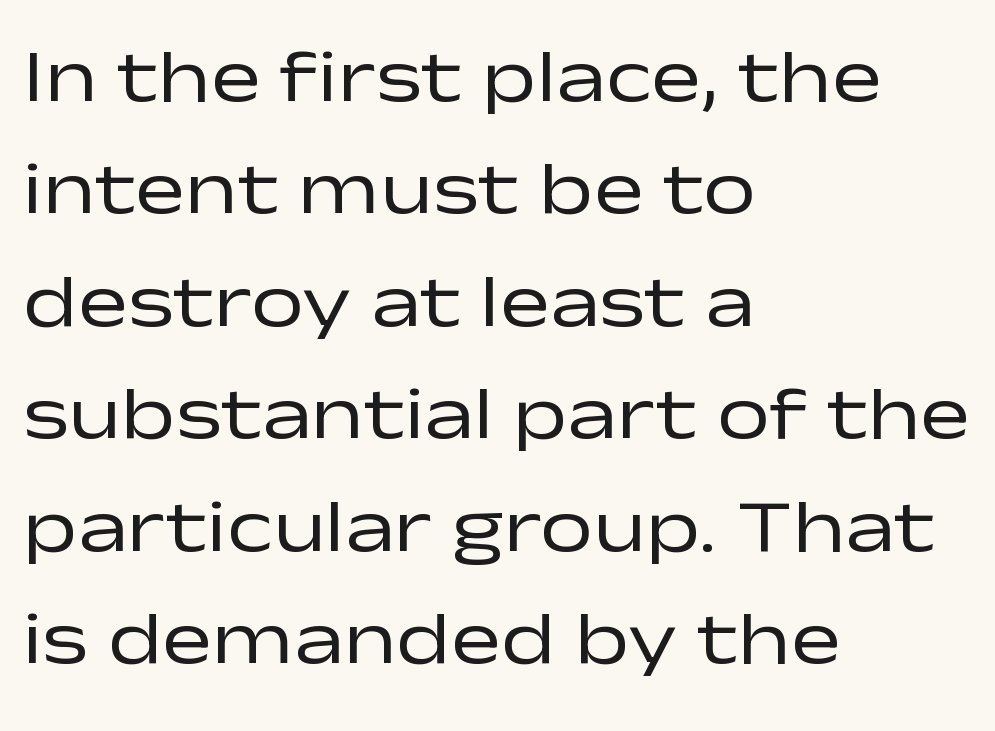
Q: Is the text bold? A: No.
Q: Is the text italic (slanted)? A: No, it is upright.
Q: Is the typeface a serif or a sans-serif typeface? A: Sans-serif.
Q: Is the text underlined? A: No.
Q: How is the paragraph aligned? A: Left-aligned.
Q: Is the spacing between letters normal or unusually wide? A: Normal.
Q: Is the spacing between lines tight, normal or loose? A: Normal.
Q: Width (condensed, normal, or wide)? A: Wide.
Q: Stroke contrast? A: Low.
Q: x-height? A: Medium.
Q: Monospaced? A: No.
